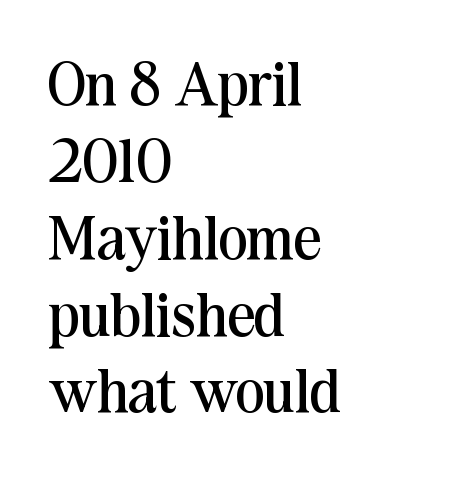
The image shows 61 px regular-weight serif type, upright; set left-aligned, normal line spacing (1.26x), normal letter spacing, not underlined; medium stroke contrast and a medium x-height.
